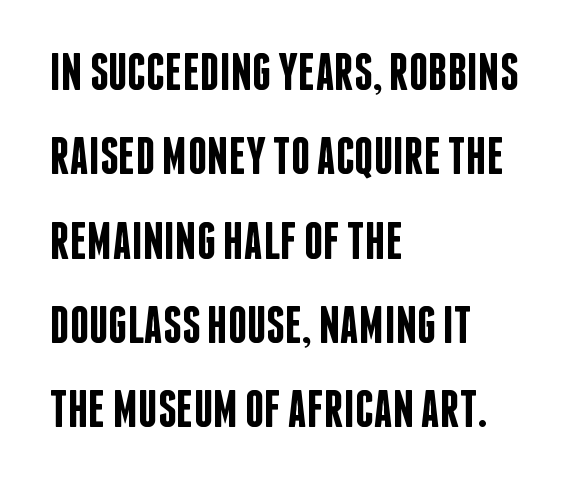
{"serif": "no", "italic": "no", "bold": "semi", "weight": "semibold", "width": "condensed", "stroke_contrast": "low", "x_height": "large", "monospaced": "no", "underline": "no", "align": "left", "line_spacing": "normal", "line_spacing_ratio": 1.59, "letter_spacing": "normal", "letter_spacing_em": 0.0, "glyph_px": 53}
